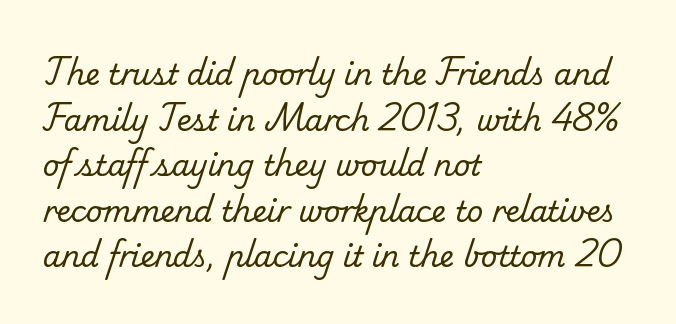
Do the characters align in a grid? No, the font is proportional. Default kerning and tracking; the words read as compact shapes. A quiet, ordinary-to-light weight characterises the typeface. Glance below the letters and you will spot only blank space.
